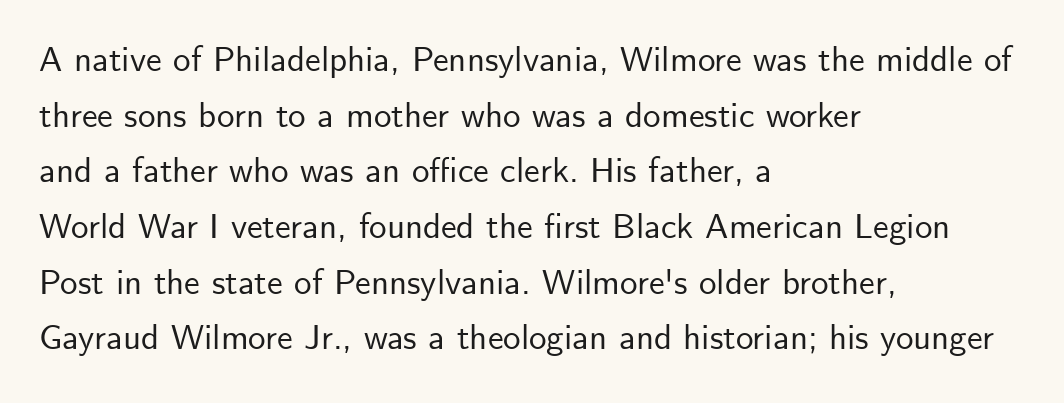
Does the type have serifs? No, each stem ends abruptly. Unlike italic type, these characters show no tilt at all. What stands out about the letter spacing? Nothing — it is the standard amount. The rendering anchors every line to the left-hand side. The zone under the glyphs is completely vacant.
